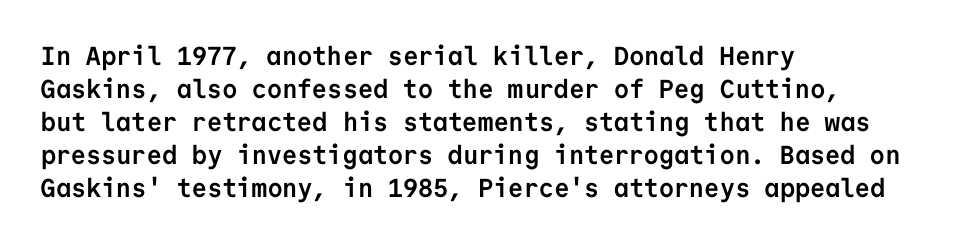
The leading is moderate, giving the passage an even texture. A dark, heavy texture on the line: the type is bold. Descenders hang freely into open space. Letter spacing: default. Notice how the passage keeps a crisp vertical edge on the left only. This is roman type, the default non-slanted kind.
